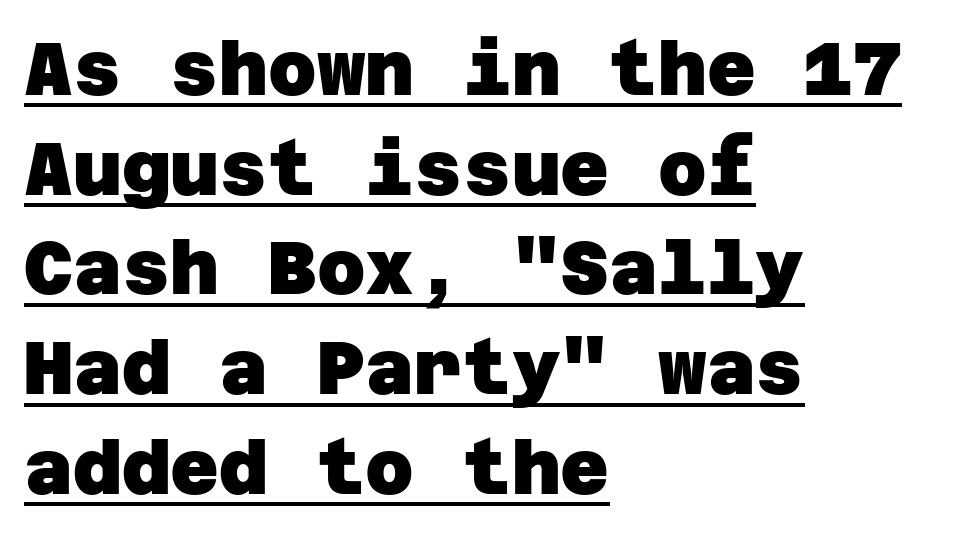
Look at the tracking — it's just the regular setting, nothing added. The paragraph shown leans on its left margin. Baseline-to-baseline distance is the conventional proportion of letter height. How heavy is the stroke? Heavy — this is a bold. The font family rendered here belongs to the sans-serif group.
